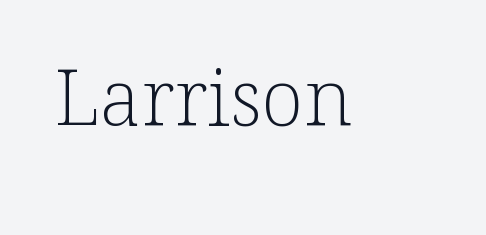
Posture: straight, roman, zero tilt. I'd call this a serif setting — the letters wear small feet. Descenders hang freely into open space. Compared with typical body copy, the letter spacing here is the same. Do the characters align in a grid? No, the font is proportional.
